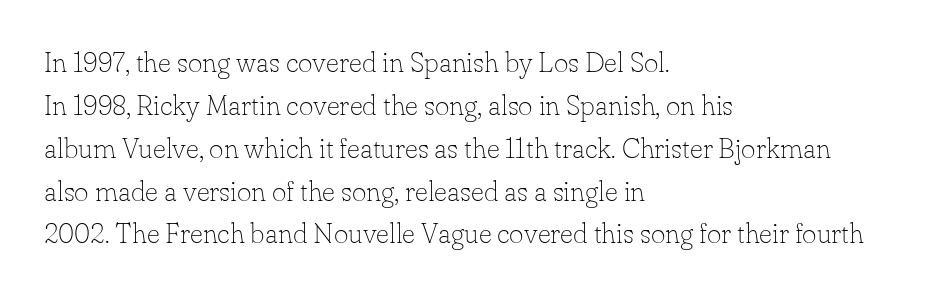
{"serif": "yes", "italic": "no", "bold": "no", "weight": "thin", "width": "normal", "stroke_contrast": "low", "x_height": "small", "monospaced": "no", "underline": "no", "align": "left", "line_spacing": "normal", "line_spacing_ratio": 1.53, "letter_spacing": "normal", "letter_spacing_em": 0.0, "glyph_px": 28}
